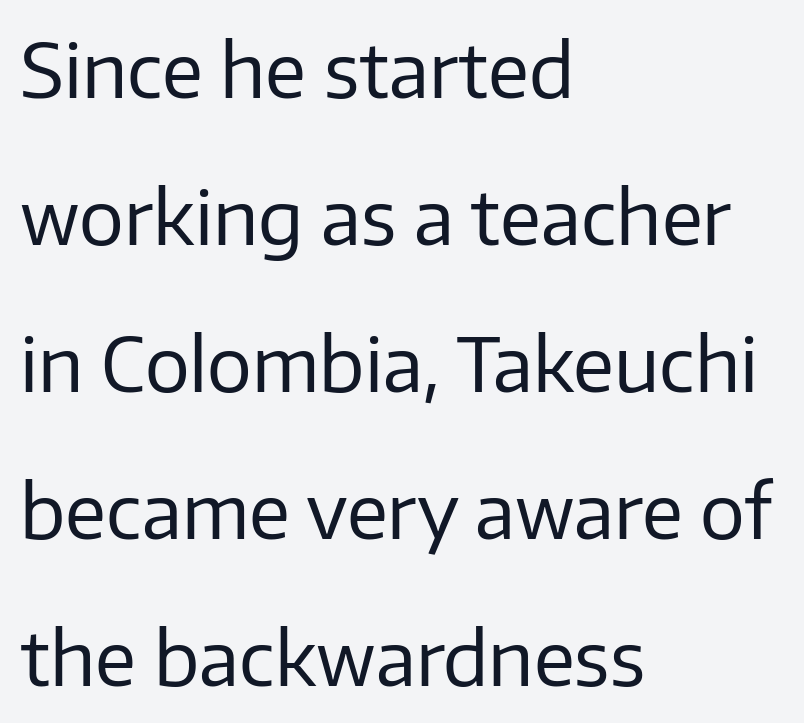
These lines are composed in type without serifs. No heavy texture on the line: the type isn't bold. You could fit nearly another row in the gap between these rows. Look at the tracking — it's just the regular setting, nothing added. Is there any slant? The stems are plumb.
